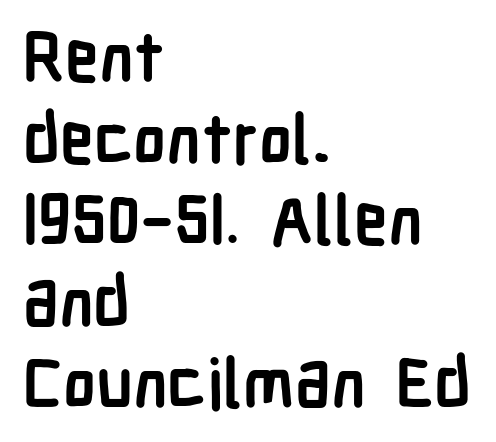
Which margin do the lines hug? The left one — the right edge is uneven. Nope, no serifs anywhere on these letters. Beneath every word, the page is bare. Letter spacing: default. Proportional: the letters do not fall into vertical columns. Do the letters lean? They stand straight.
